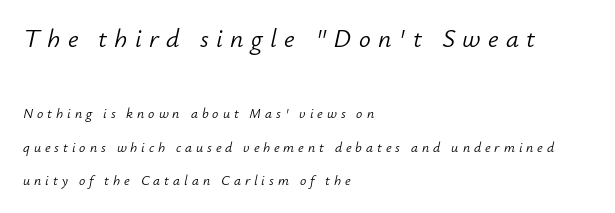
{"italic": "yes", "lean": "right", "slant_degrees": 12, "bold": "no", "underline": "no", "align": "left", "line_spacing": "loose", "line_spacing_ratio": 2.37, "letter_spacing": "wide", "letter_spacing_em": 0.28, "larger_block": "first", "size_ratio": 1.86, "glyph_px": 26}
